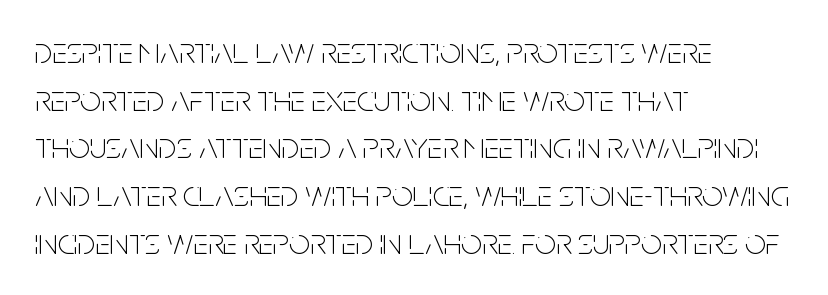
The image shows 37 px thin, condensed sans-serif type, upright; set left-aligned, normal line spacing (1.29x), normal letter spacing, not underlined; low stroke contrast and a large x-height.
